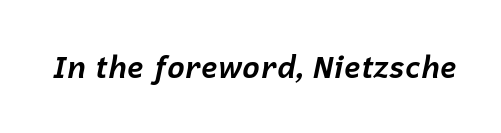
{"italic": "yes", "lean": "right", "slant_degrees": 12, "bold": "yes", "weight": "bold", "width": "normal", "stroke_contrast": "low", "x_height": "medium", "monospaced": "no", "underline": "no", "letter_spacing": "normal", "letter_spacing_em": 0.0, "glyph_px": 30}
